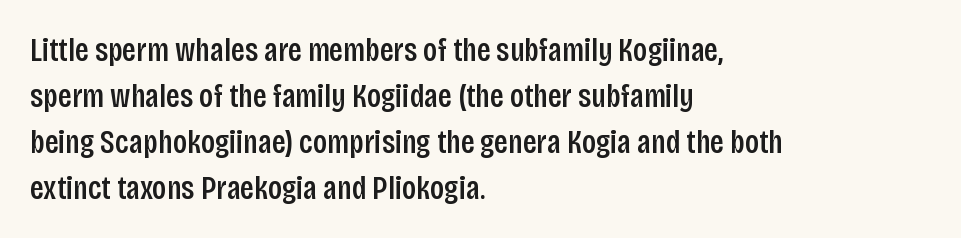
The image shows 33 px condensed sans-serif type, upright; set left-aligned, normal line spacing (1.39x), normal letter spacing, not underlined; low stroke contrast and a large x-height.
